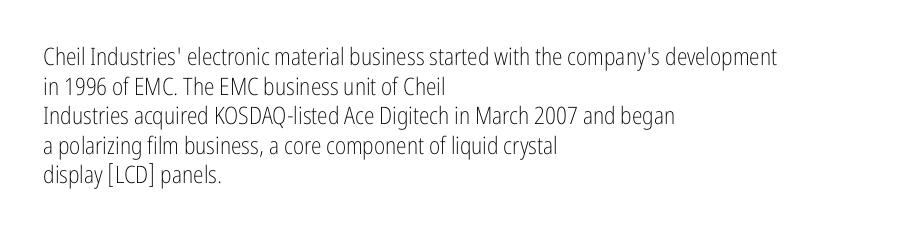
{"italic": "no", "bold": "no", "underline": "no", "align": "left", "line_spacing_ratio": 1.23, "letter_spacing": "normal", "letter_spacing_em": 0.0, "glyph_px": 24}
